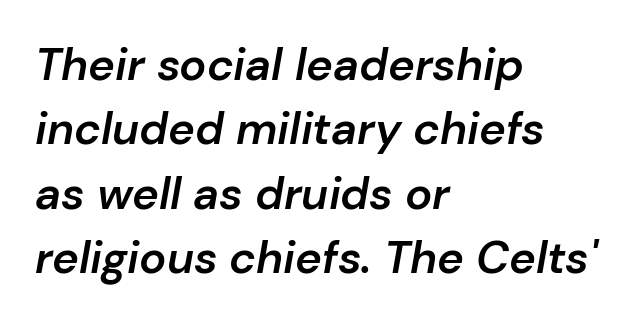
Q: Is the text bold? A: Semi-bold.
Q: Is the text italic (slanted)? A: Yes, it leans right by about 10 degrees.
Q: Is the text underlined? A: No.
Q: How is the paragraph aligned? A: Left-aligned.
Q: Is the spacing between letters normal or unusually wide? A: Normal.
Q: Is the spacing between lines tight, normal or loose? A: Normal.
Q: Width (condensed, normal, or wide)? A: Normal.
Q: Stroke contrast? A: Low.
Q: x-height? A: Medium.
Q: Monospaced? A: No.
